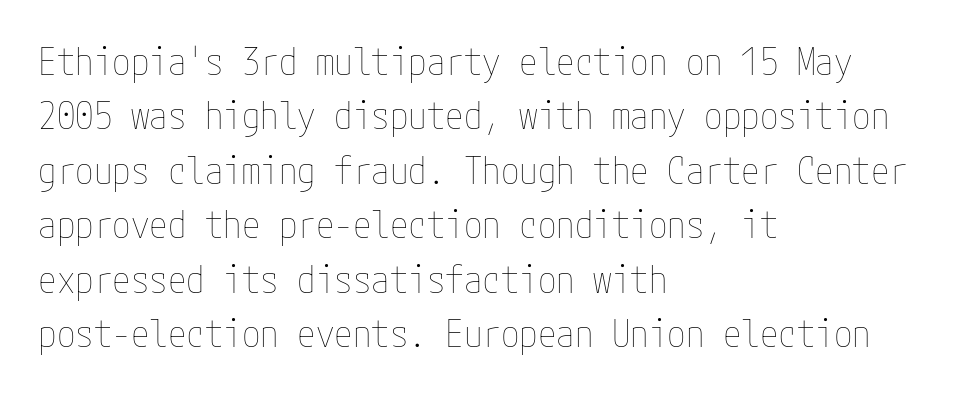
{"italic": "no", "bold": "no", "weight": "thin", "width": "condensed", "stroke_contrast": "low", "x_height": "medium", "underline": "no", "align": "left", "line_spacing": "normal", "line_spacing_ratio": 1.47, "letter_spacing": "normal", "letter_spacing_em": 0.0, "glyph_px": 37}
